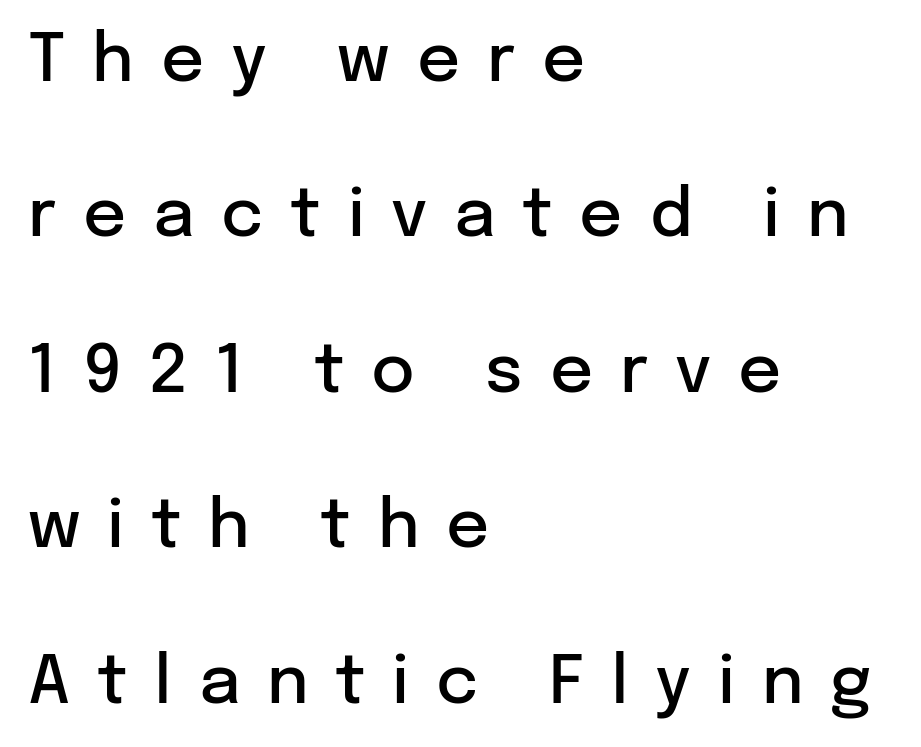
{"serif": "no", "italic": "no", "bold": "semi", "weight": "semibold", "width": "normal", "stroke_contrast": "low", "x_height": "medium", "monospaced": "no", "underline": "no", "align": "left", "line_spacing": "loose", "line_spacing_ratio": 2.32, "letter_spacing": "wide", "letter_spacing_em": 0.4, "glyph_px": 67}
